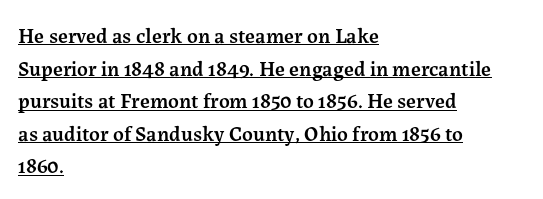
The image shows 21 px text type, upright; set left-aligned, normal line spacing (1.55x), normal letter spacing, underlined.
